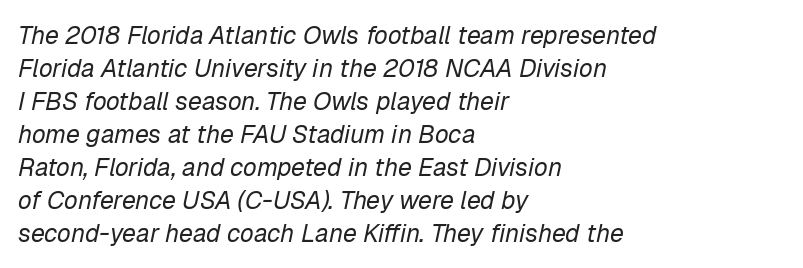
Line beginnings align vertically; line endings do not. Nobody touched the tracking dial on this one. Quick note: italic. Decoration check: the copy has no underline. A light-to-regular cut is what we see here. The rows are spaced the way most documents space them.
